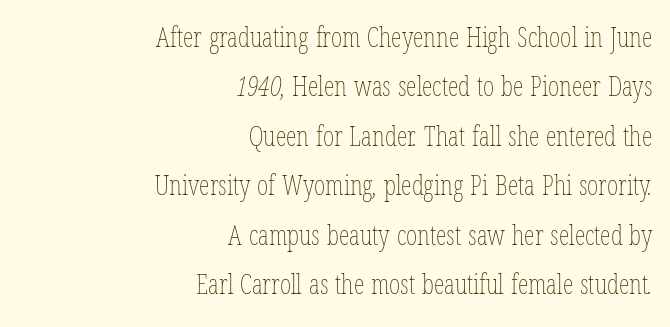
Weight: not bold — regular or lighter. The space beneath each line is pristine and unruled. This rendering leaves character spacing at its baseline value. Teacher's note: observe the even right margin — that is flush-right alignment.
